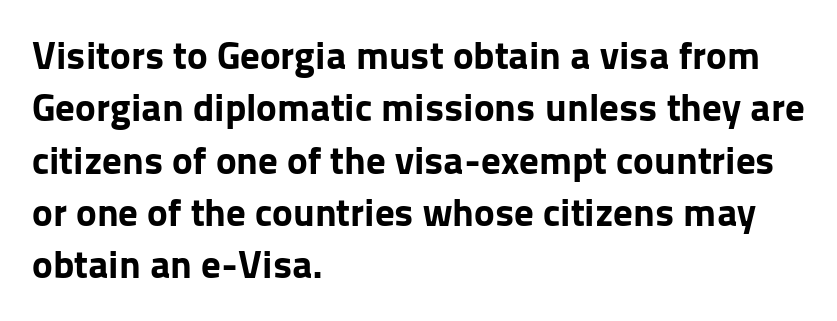
{"serif": "no", "italic": "no", "bold": "yes", "weight": "bold", "width": "normal", "stroke_contrast": "low", "x_height": "medium", "monospaced": "no", "underline": "no", "align": "left", "line_spacing": "normal", "line_spacing_ratio": 1.34, "letter_spacing": "normal", "letter_spacing_em": 0.0, "glyph_px": 39}
